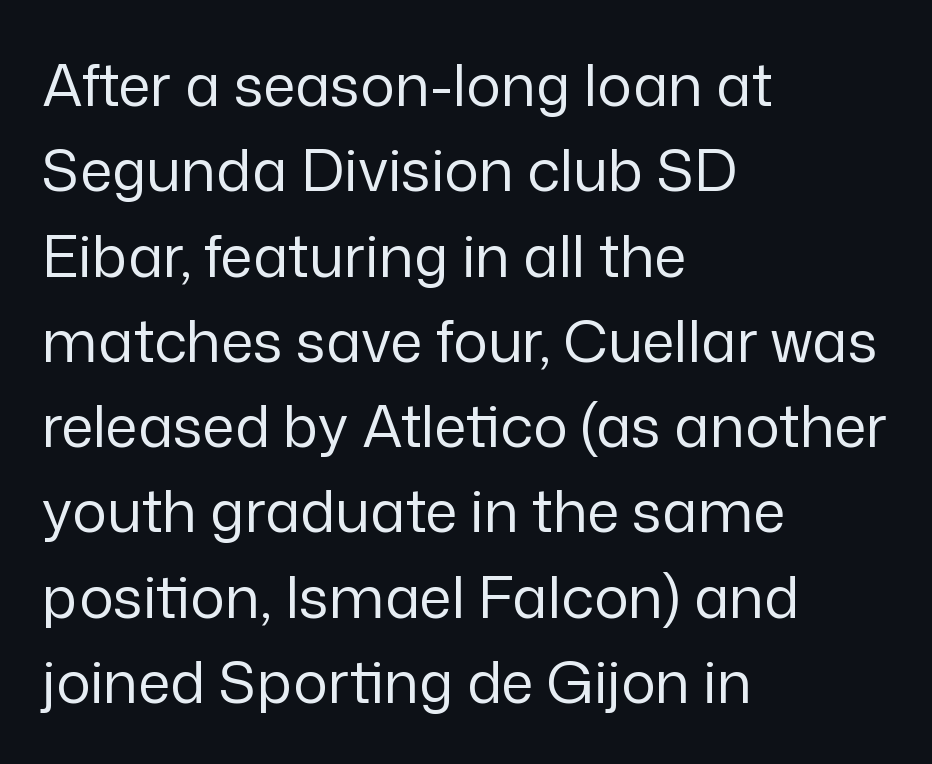
Q: Is the text bold? A: No.
Q: Is the text italic (slanted)? A: No, it is upright.
Q: Is the typeface a serif or a sans-serif typeface? A: Sans-serif.
Q: Is the text underlined? A: No.
Q: How is the paragraph aligned? A: Left-aligned.
Q: Is the spacing between letters normal or unusually wide? A: Normal.
Q: Is the spacing between lines tight, normal or loose? A: Normal.
Q: Width (condensed, normal, or wide)? A: Normal.
Q: Stroke contrast? A: Low.
Q: x-height? A: Medium.
Q: Monospaced? A: No.
